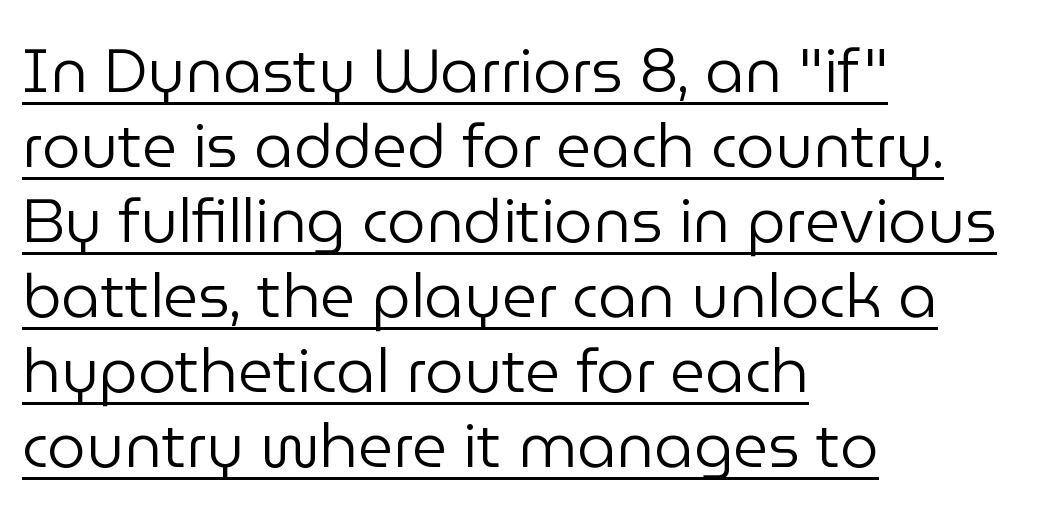
Serif or sans? Sans — the stroke terminals are bare. The font's upright variant was chosen for this text. This rendering features underlined lettering. The strokes carry an ordinary text weight at most. Glyph-to-glyph distance matches everyday printed text.
